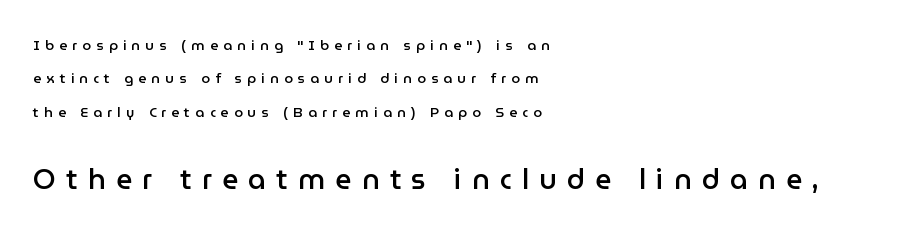
The image shows 28 px semibold sans-serif type, upright; set left-aligned, loose line spacing (2.39x), unusually wide letter spacing (+0.37 em), not underlined; the second (bottom) block is 2.0x larger; low stroke contrast and a medium x-height.
